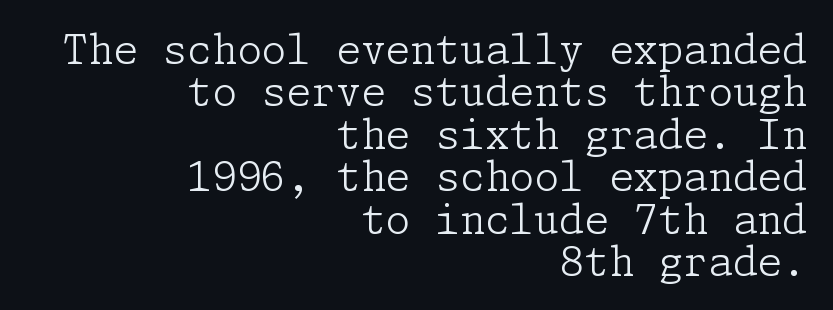
{"serif": "yes", "italic": "no", "bold": "no", "weight": "light", "width": "normal", "stroke_contrast": "low", "x_height": "medium", "underline": "no", "align": "right", "line_spacing": "tight", "line_spacing_ratio": 1.06, "letter_spacing": "normal", "letter_spacing_em": 0.0, "glyph_px": 40}
